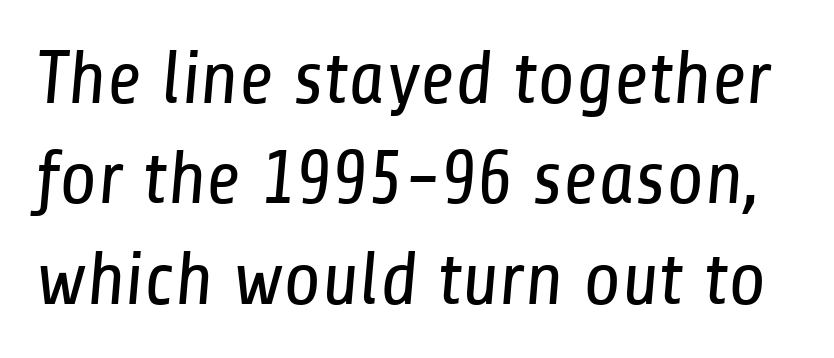
Q: Is the text bold? A: No.
Q: Is the typeface a serif or a sans-serif typeface? A: Sans-serif.
Q: Is the text underlined? A: No.
Q: Is the spacing between letters normal or unusually wide? A: Normal.
Q: Is the spacing between lines tight, normal or loose? A: Normal.
Q: Width (condensed, normal, or wide)? A: Condensed.
Q: Stroke contrast? A: Low.
Q: x-height? A: Medium.
Q: Monospaced? A: No.
